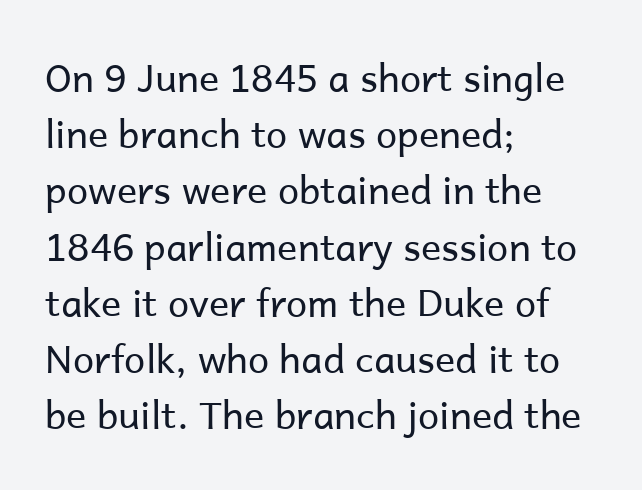
The image shows 38 px regular-weight sans-serif type, upright; set left-aligned, normal line spacing (1.48x), normal letter spacing, not underlined; low stroke contrast and a medium x-height.
